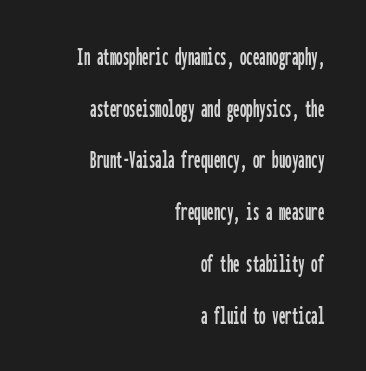
The image shows 26 px text type, upright; set right-aligned, loose line spacing (1.99x), normal letter spacing, not underlined.
